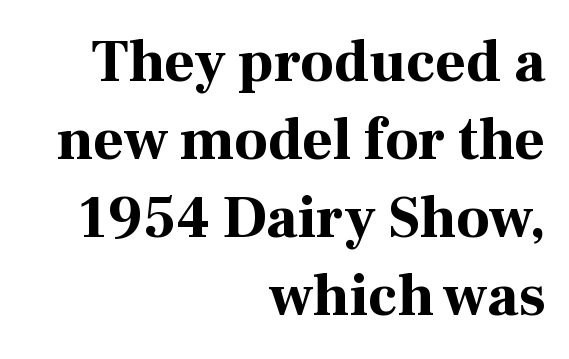
The image shows 59 px bold serif type, upright; set right-aligned, normal line spacing (1.32x), normal letter spacing, not underlined; high stroke contrast and a medium x-height.
